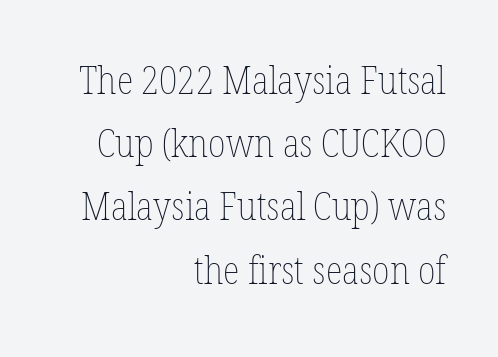
The image shows 39 px thin, condensed type, upright; set right-aligned, normal line spacing (1.62x), normal letter spacing, not underlined; low stroke contrast and a medium x-height.
